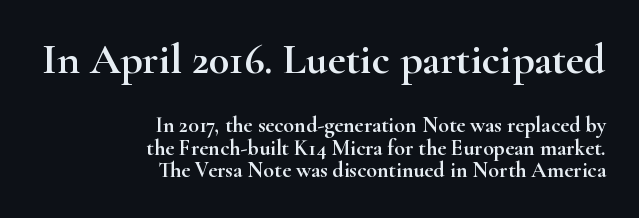
All the whitespace from short lines collects on the left. Leading is clearly below the norm, producing a dense column. The gap between lines stays unmarked. No extra tracking has been applied to these lines. No italicization has been applied; the sample stays upright.
